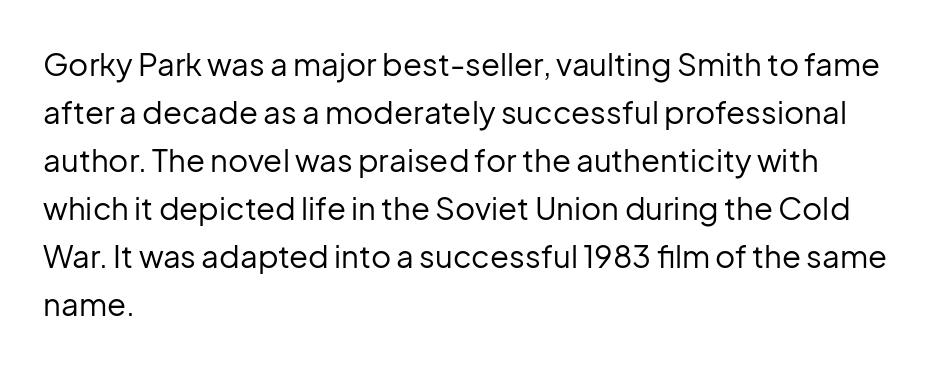
The foot of each line stays bare and open. Heft: none added — not bold. The passage shown is typed in a proportional face where columns would drift. The letters carry no serifs — their stems end cleanly without finishing strokes.
